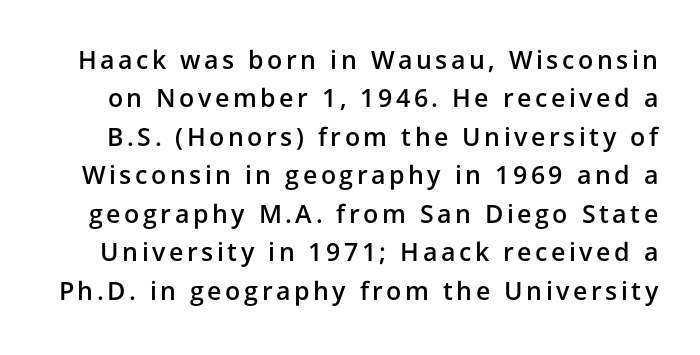
Q: Is the text bold? A: Semi-bold.
Q: Is the text italic (slanted)? A: No, it is upright.
Q: Is the text underlined? A: No.
Q: Is the spacing between lines tight, normal or loose? A: Normal.
